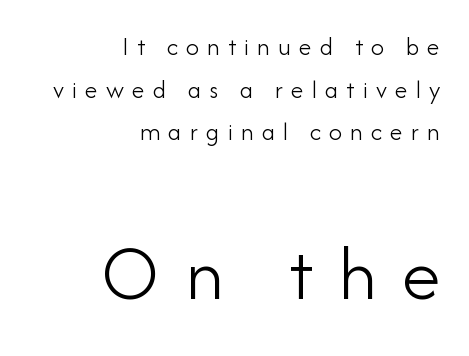
Q: Is the text bold? A: No.
Q: Is the text italic (slanted)? A: No, it is upright.
Q: Is the typeface a serif or a sans-serif typeface? A: Sans-serif.
Q: Is the text underlined? A: No.
Q: How is the paragraph aligned? A: Right-aligned.
Q: Is the spacing between letters normal or unusually wide? A: Unusually wide.
Q: Is the spacing between lines tight, normal or loose? A: Normal.
Q: Which block of text is set in a larger size, the first (top) or the second (bottom)? A: The second (bottom) one.
Q: Width (condensed, normal, or wide)? A: Normal.
Q: Stroke contrast? A: Low.
Q: x-height? A: Small.
Q: Monospaced? A: No.
